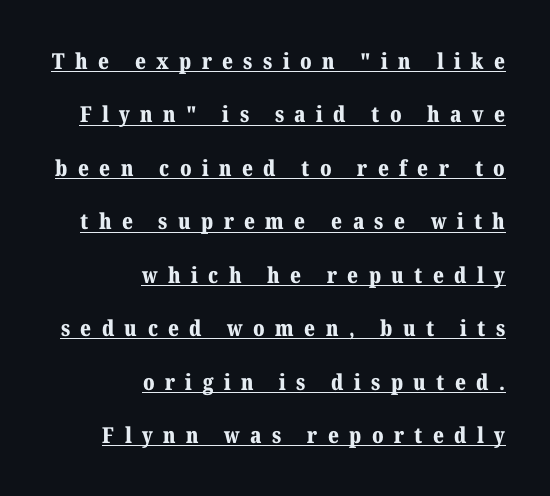
{"italic": "no", "bold": "yes", "underline": "yes", "align": "right", "line_spacing": "loose", "line_spacing_ratio": 2.43, "letter_spacing": "wide", "letter_spacing_em": 0.47, "glyph_px": 22}
